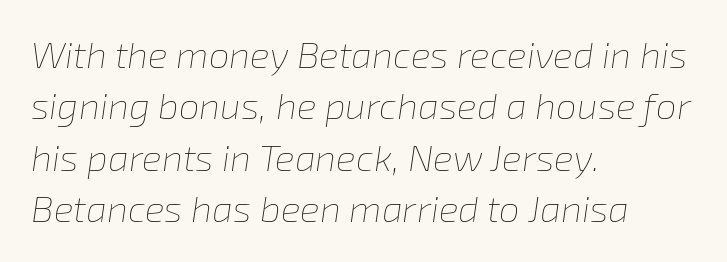
This sample uses plain, unmodified letter spacing. An italicized treatment has been applied to the whole sample. The cut favours lightness, reaching ordinary text weight at its darkest. The ragged edge is on the right, which tells us the setting is flush left. Each new line begins a customary step beneath the previous one.
